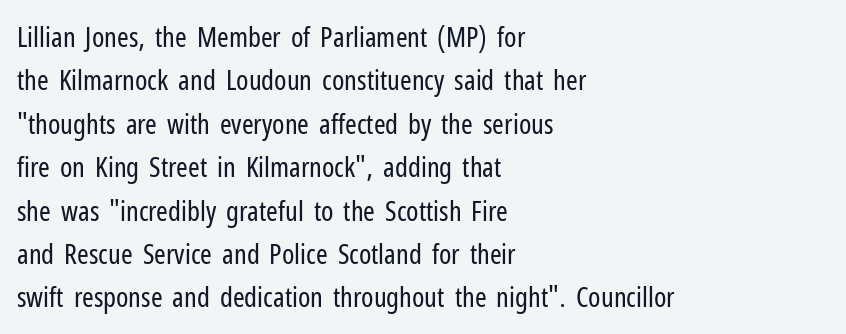
Q: Is the text bold? A: No.
Q: Is the text italic (slanted)? A: No, it is upright.
Q: Is the typeface a serif or a sans-serif typeface? A: Sans-serif.
Q: Is the text underlined? A: No.
Q: How is the paragraph aligned? A: Left-aligned.
Q: Is the spacing between letters normal or unusually wide? A: Normal.
Q: Is the spacing between lines tight, normal or loose? A: Normal.
Q: Width (condensed, normal, or wide)? A: Condensed.
Q: Stroke contrast? A: Low.
Q: x-height? A: Medium.
Q: Monospaced? A: No.
